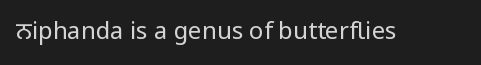
Q: Is the text bold? A: No.
Q: Is the text italic (slanted)? A: No, it is upright.
Q: Is the text underlined? A: No.
Q: Is the spacing between letters normal or unusually wide? A: Normal.
